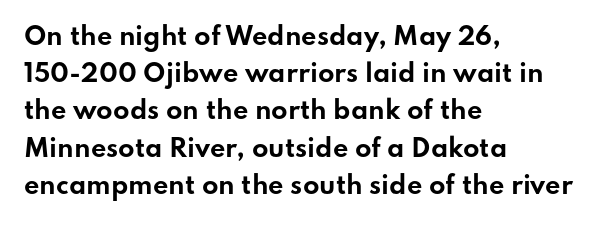
Q: Is the text bold? A: Yes.
Q: Is the text italic (slanted)? A: No, it is upright.
Q: Is the text underlined? A: No.
Q: How is the paragraph aligned? A: Left-aligned.
Q: Is the spacing between letters normal or unusually wide? A: Normal.
Q: Is the spacing between lines tight, normal or loose? A: Normal.
